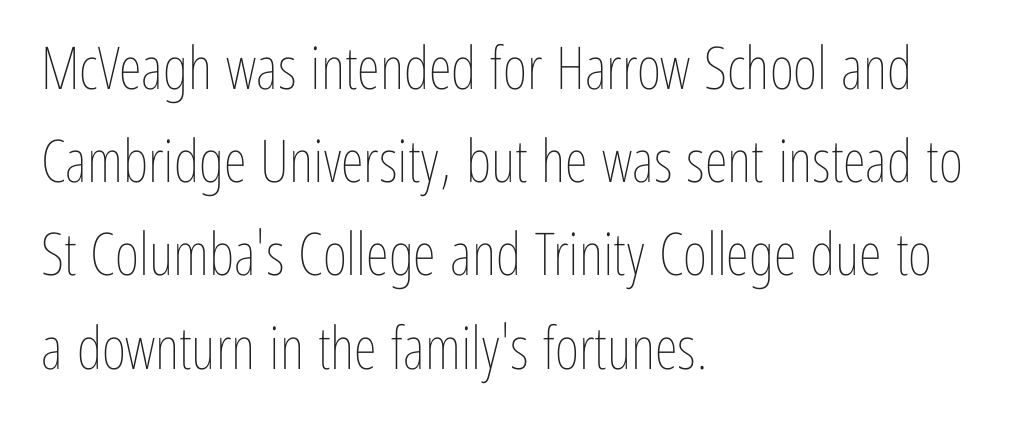
{"italic": "no", "bold": "no", "weight": "thin", "width": "condensed", "stroke_contrast": "low", "x_height": "medium", "monospaced": "no", "underline": "no", "align": "left", "line_spacing": "normal", "line_spacing_ratio": 1.58, "letter_spacing": "normal", "letter_spacing_em": 0.0, "glyph_px": 59}
